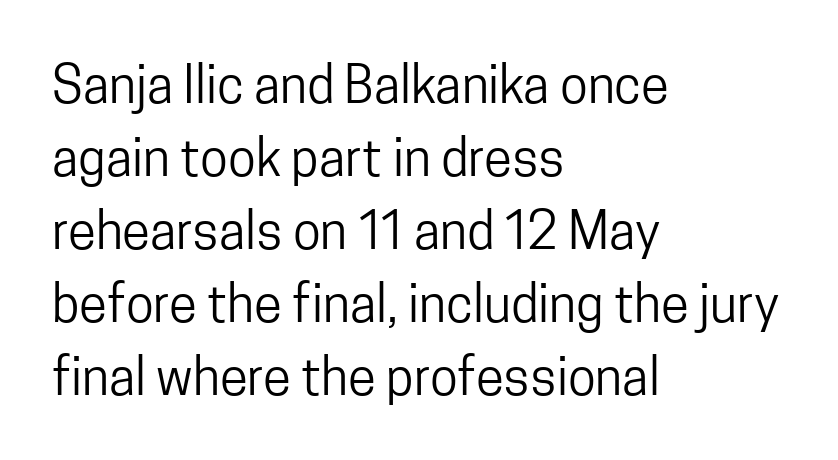
Short note: letters normally spaced. If you measured baseline to baseline, you'd find a middling distance. This sample uses a sans-serif face. A classic flush-left, rag-right setting is used for this passage. A bare baseline throughout the passage. Posture: upright roman.
